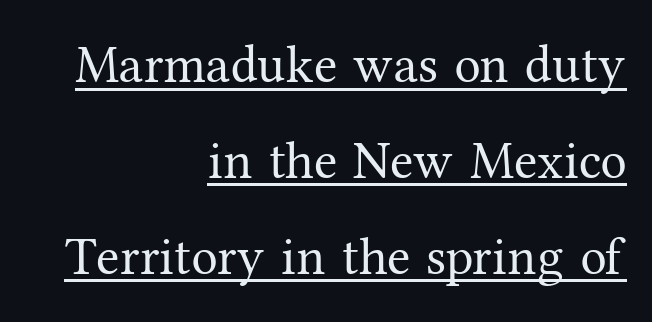
{"serif": "yes", "italic": "no", "bold": "no", "weight": "regular", "width": "normal", "stroke_contrast": "medium", "x_height": "medium", "monospaced": "no", "underline": "yes", "align": "right", "line_spacing_ratio": 1.81, "letter_spacing": "normal", "letter_spacing_em": 0.0, "glyph_px": 53}
